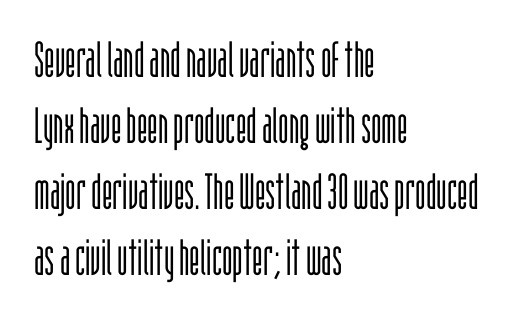
Q: Is the text bold? A: No.
Q: Is the text italic (slanted)? A: No, it is upright.
Q: Is the typeface a serif or a sans-serif typeface? A: Sans-serif.
Q: Is the text underlined? A: No.
Q: How is the paragraph aligned? A: Left-aligned.
Q: Is the spacing between letters normal or unusually wide? A: Normal.
Q: Is the spacing between lines tight, normal or loose? A: Normal.
Q: Width (condensed, normal, or wide)? A: Condensed.
Q: Stroke contrast? A: Low.
Q: x-height? A: Large.
Q: Monospaced? A: No.
